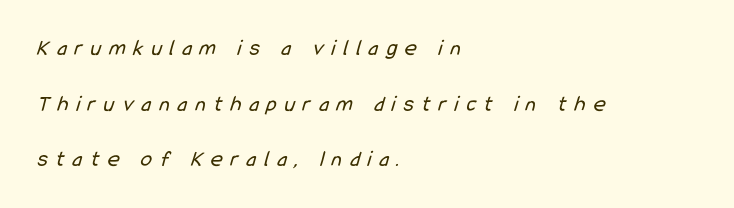
The image shows 23 px text type; set left-aligned, loose line spacing (2.42x), unusually wide letter spacing (+0.35 em), not underlined.
